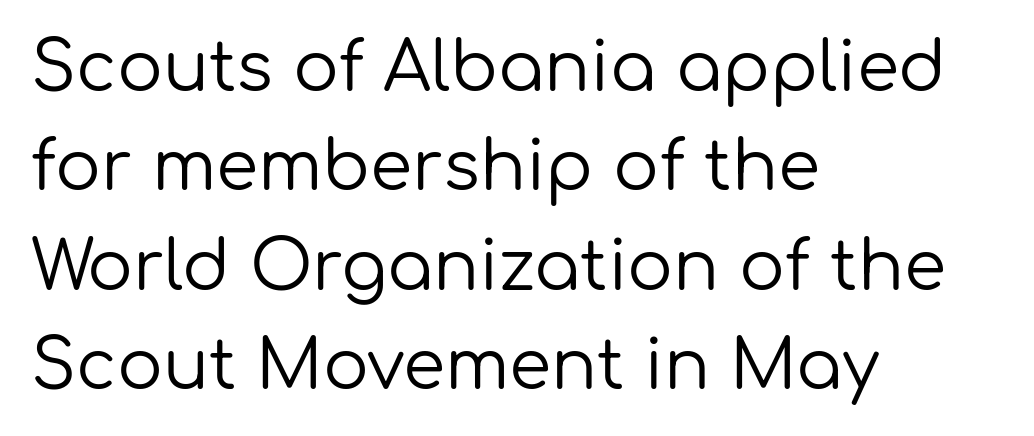
Is the block centered? No — it sits flush against the left margin. A typesetter would call this proportional, since set widths differ per character. Horizontal bands of white between lines are of average thickness. Stem width sits at or under what a default text font uses.
